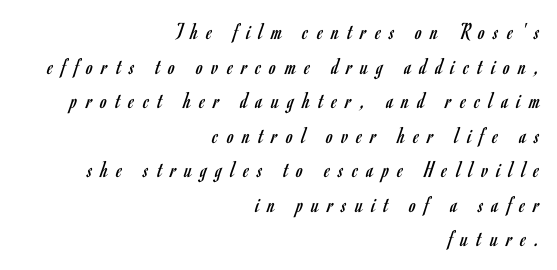
The image shows 24 px text type; set right-aligned, normal line spacing (1.44x), unusually wide letter spacing (+0.36 em), not underlined.
